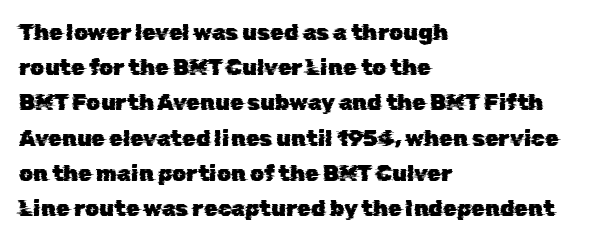
Q: Is the text underlined? A: No.
Q: How is the paragraph aligned? A: Left-aligned.
Q: Is the spacing between letters normal or unusually wide? A: Normal.
Q: Is the spacing between lines tight, normal or loose? A: Normal.
